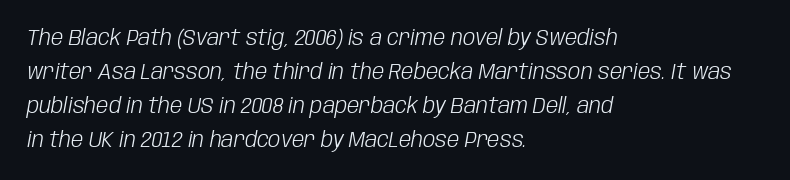
Q: Is the text bold? A: No.
Q: Is the text italic (slanted)? A: Yes, it leans right by about 10 degrees.
Q: Is the text underlined? A: No.
Q: How is the paragraph aligned? A: Left-aligned.
Q: Is the spacing between letters normal or unusually wide? A: Normal.
Q: Is the spacing between lines tight, normal or loose? A: Normal.
